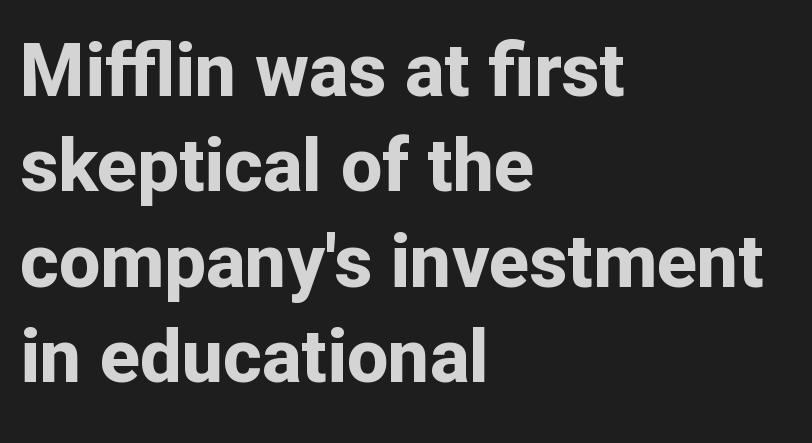
The characters display no serif detailing; their extremities are plain. Letters rest on an invisible, unmarked baseline. Reading down the block, your eye returns to a fixed left position each line. Students, this is bold: see how much ink each stroke carries. Italic: no, the glyphs are upright roman. The block of text has a typical density, with ordinary space between rows.
